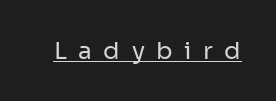
Q: Is the text bold? A: No.
Q: Is the text italic (slanted)? A: No, it is upright.
Q: Is the text underlined? A: Yes.
Q: Is the spacing between letters normal or unusually wide? A: Unusually wide.
